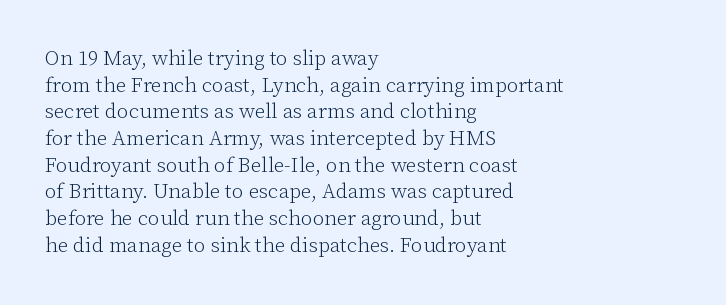
Summary of weight: not heavy and not bold. The vertical gap from one line to the next is medium. The type is set solid horizontally, with unmodified tracking. No italicization has been applied; the sample stays upright. The paragraph shown leans on its left margin. The gap between lines stays unmarked.
